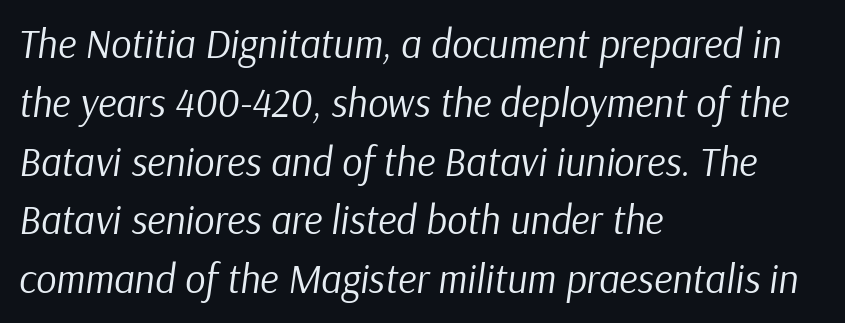
{"italic": "yes", "lean": "right", "slant_degrees": 9, "bold": "no", "weight": "regular", "width": "normal", "stroke_contrast": "low", "x_height": "medium", "monospaced": "no", "underline": "no", "align": "left", "line_spacing": "normal", "line_spacing_ratio": 1.47, "letter_spacing": "normal", "letter_spacing_em": 0.0, "glyph_px": 40}
